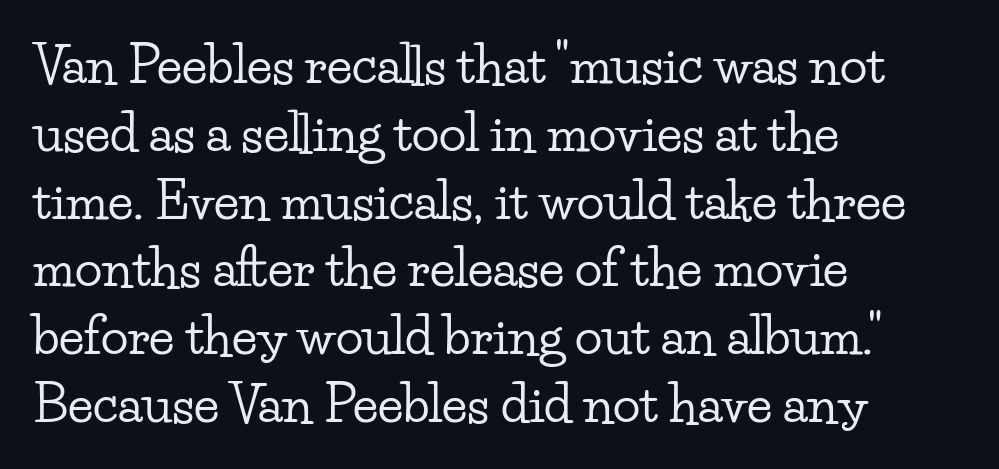
{"serif": "yes", "italic": "no", "width": "wide", "stroke_contrast": "low", "x_height": "small", "monospaced": "no", "underline": "no", "align": "left", "line_spacing": "normal", "line_spacing_ratio": 1.33, "letter_spacing": "normal", "letter_spacing_em": 0.0, "glyph_px": 51}
